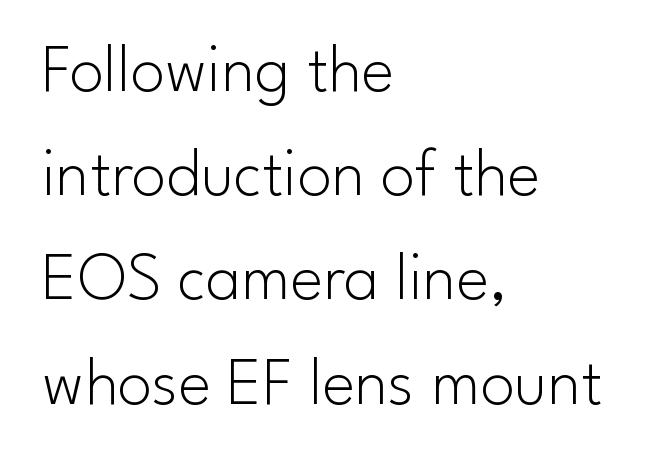
Q: Is the text bold? A: No.
Q: Is the text italic (slanted)? A: No, it is upright.
Q: Is the typeface a serif or a sans-serif typeface? A: Sans-serif.
Q: Is the text underlined? A: No.
Q: How is the paragraph aligned? A: Left-aligned.
Q: Is the spacing between letters normal or unusually wide? A: Normal.
Q: Is the spacing between lines tight, normal or loose? A: Normal.
Q: Width (condensed, normal, or wide)? A: Normal.
Q: Stroke contrast? A: Low.
Q: x-height? A: Small.
Q: Monospaced? A: No.
